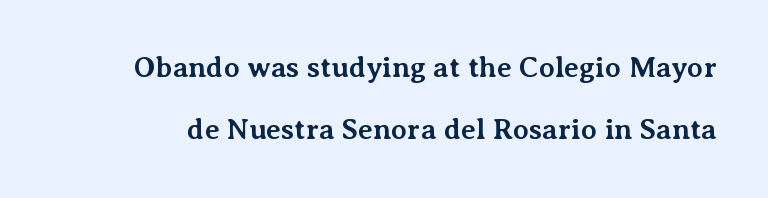
The image shows 29 px bold serif type, upright; set loose line spacing (2.15x), normal letter spacing, not underlined; medium stroke contrast and a medium x-height.
